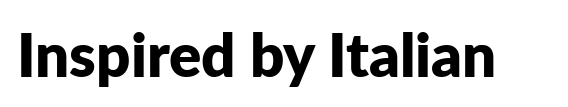
Q: Is the text bold? A: Yes.
Q: Is the text italic (slanted)? A: No, it is upright.
Q: Is the typeface a serif or a sans-serif typeface? A: Sans-serif.
Q: Is the text underlined? A: No.
Q: Is the spacing between letters normal or unusually wide? A: Normal.
Q: Width (condensed, normal, or wide)? A: Normal.
Q: Stroke contrast? A: Low.
Q: x-height? A: Medium.
Q: Monospaced? A: No.
